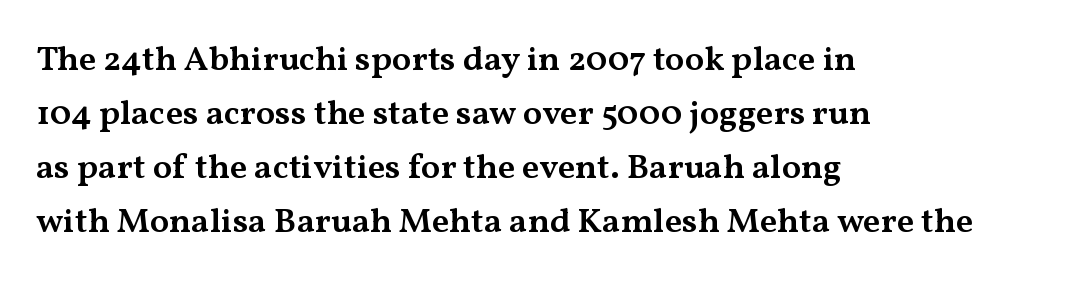
The image shows 35 px semibold, wide serif type, upright; set left-aligned, normal line spacing (1.54x), normal letter spacing, not underlined; medium stroke contrast and a medium x-height.
